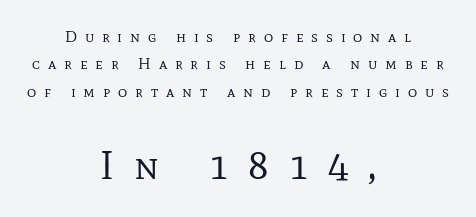
Q: Is the text bold? A: No.
Q: Is the text italic (slanted)? A: No, it is upright.
Q: Is the typeface a serif or a sans-serif typeface? A: Serif.
Q: Is the text underlined? A: No.
Q: How is the paragraph aligned? A: Centered.
Q: Is the spacing between letters normal or unusually wide? A: Unusually wide.
Q: Which block of text is set in a larger size, the first (top) or the second (bottom)? A: The second (bottom) one.
Q: Width (condensed, normal, or wide)? A: Normal.
Q: Stroke contrast? A: Low.
Q: x-height? A: Medium.
Q: Monospaced? A: No.
